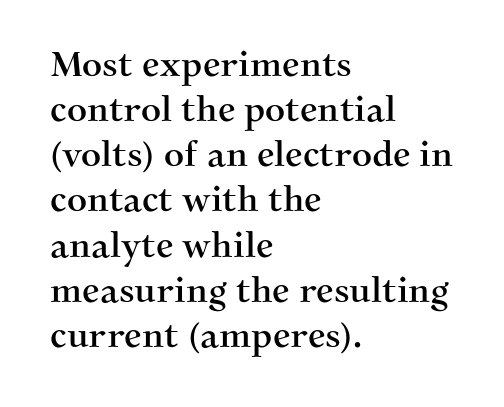
Nobody touched the tracking dial on this one. Each line starts at the same left margin while the right side varies. This rendering features lettering with no underline. In terms of leading, this rendering sits right in the middle. Think of a printed novel: that variable character pitch is what you see here.
